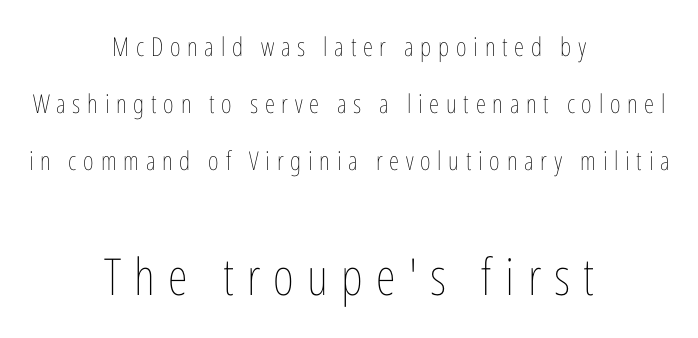
Q: Is the text bold? A: No.
Q: Is the text italic (slanted)? A: No, it is upright.
Q: Is the text underlined? A: No.
Q: How is the paragraph aligned? A: Centered.
Q: Is the spacing between letters normal or unusually wide? A: Unusually wide.
Q: Is the spacing between lines tight, normal or loose? A: Loose.
Q: Which block of text is set in a larger size, the first (top) or the second (bottom)? A: The second (bottom) one.
Q: Width (condensed, normal, or wide)? A: Condensed.
Q: Stroke contrast? A: Low.
Q: x-height? A: Medium.
Q: Monospaced? A: No.
